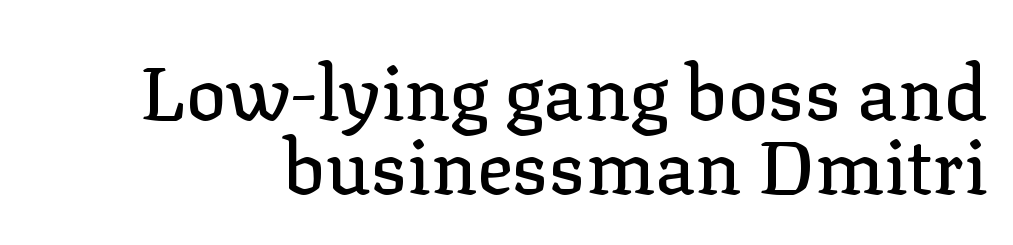
{"serif": "yes", "italic": "no", "width": "normal", "stroke_contrast": "low", "x_height": "medium", "monospaced": "no", "underline": "no", "line_spacing": "tight", "line_spacing_ratio": 0.99, "letter_spacing": "normal", "letter_spacing_em": 0.0, "glyph_px": 75}
